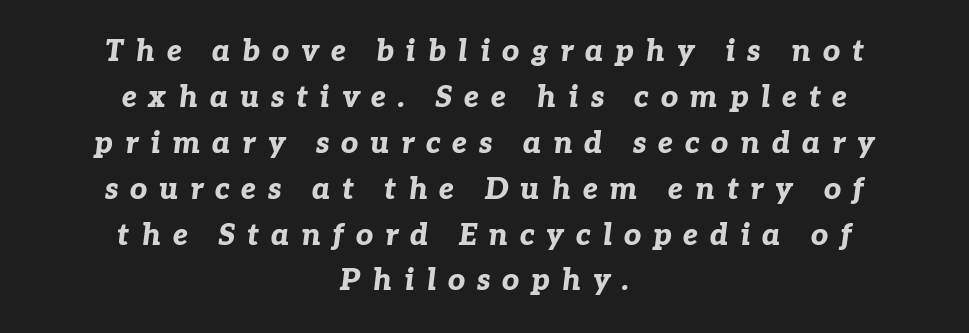
{"italic": "yes", "lean": "right", "slant_degrees": 7, "bold": "yes", "weight": "bold", "width": "normal", "stroke_contrast": "low", "x_height": "medium", "monospaced": "no", "underline": "no", "align": "center", "line_spacing": "normal", "line_spacing_ratio": 1.53, "letter_spacing": "wide", "letter_spacing_em": 0.39, "glyph_px": 30}
